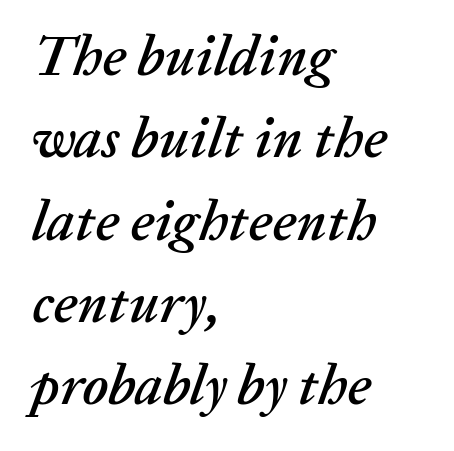
The rendering applies a slant to the glyphs. Glyph-to-glyph distance matches everyday printed text. Think of a printed novel: that variable character pitch is what you see here. Honestly, there is no underline to notice here at all. The lines sit at an ordinary, default distance from one another.
